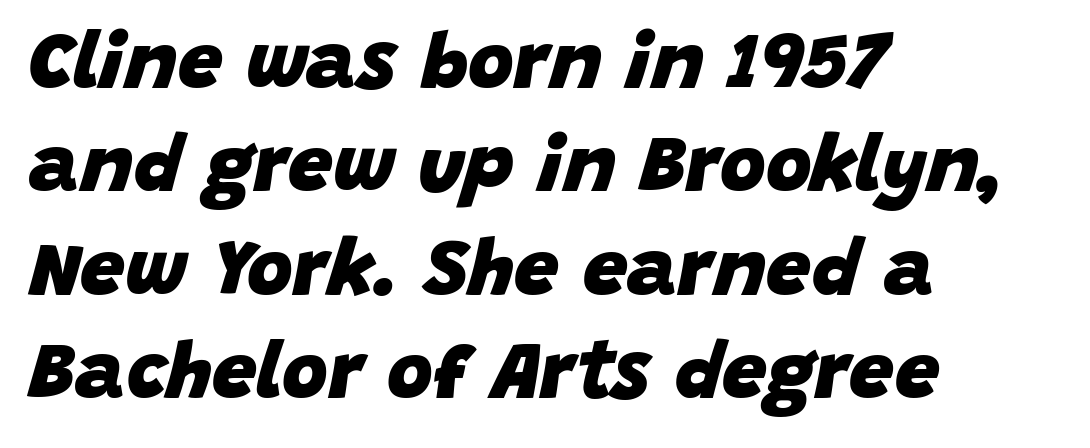
Q: Is the text bold? A: Yes.
Q: Is the text italic (slanted)? A: Yes, it leans right by about 15 degrees.
Q: Is the text underlined? A: No.
Q: How is the paragraph aligned? A: Left-aligned.
Q: Is the spacing between letters normal or unusually wide? A: Normal.
Q: Is the spacing between lines tight, normal or loose? A: Normal.
Q: Width (condensed, normal, or wide)? A: Normal.
Q: Stroke contrast? A: Low.
Q: x-height? A: Large.
Q: Monospaced? A: No.
